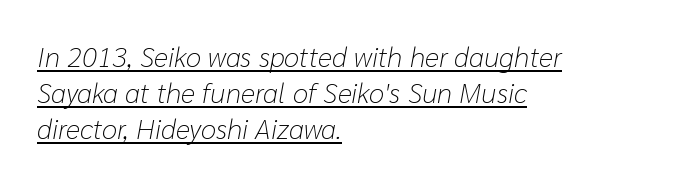
{"italic": "yes", "lean": "right", "slant_degrees": 10, "bold": "no", "weight": "light", "width": "normal", "stroke_contrast": "low", "x_height": "medium", "monospaced": "no", "underline": "yes", "align": "left", "line_spacing": "normal", "line_spacing_ratio": 1.28, "letter_spacing": "normal", "letter_spacing_em": 0.0, "glyph_px": 28}
